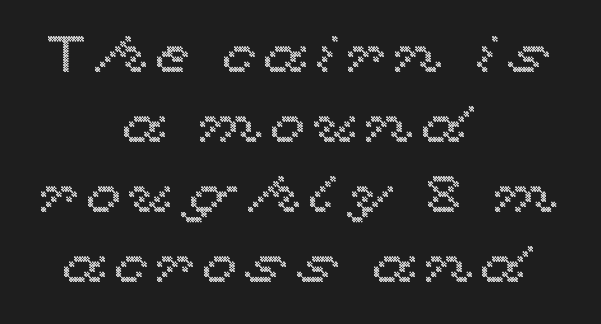
The face used here is proportionally spaced, like ordinary book or web type. The passage shown is not underscored anywhere. Notice how descenders clear the ascenders below comfortably — that's standard leading. The passage is arranged like a title page — every line centered.
